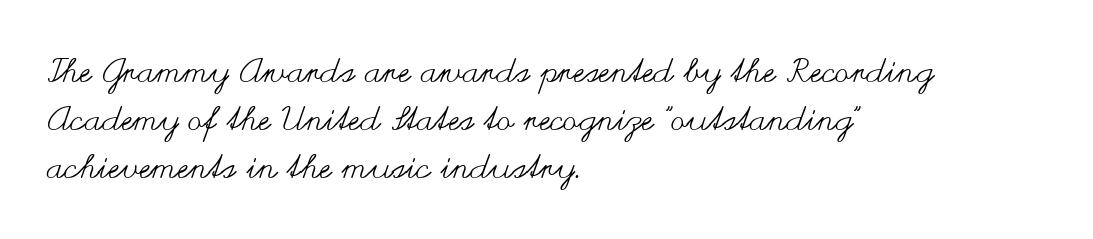
Nobody touched the tracking dial on this one. Is this a heavy cut? Hardly; it is regular or lighter. Casual observation: everything's shoved over to the left.
